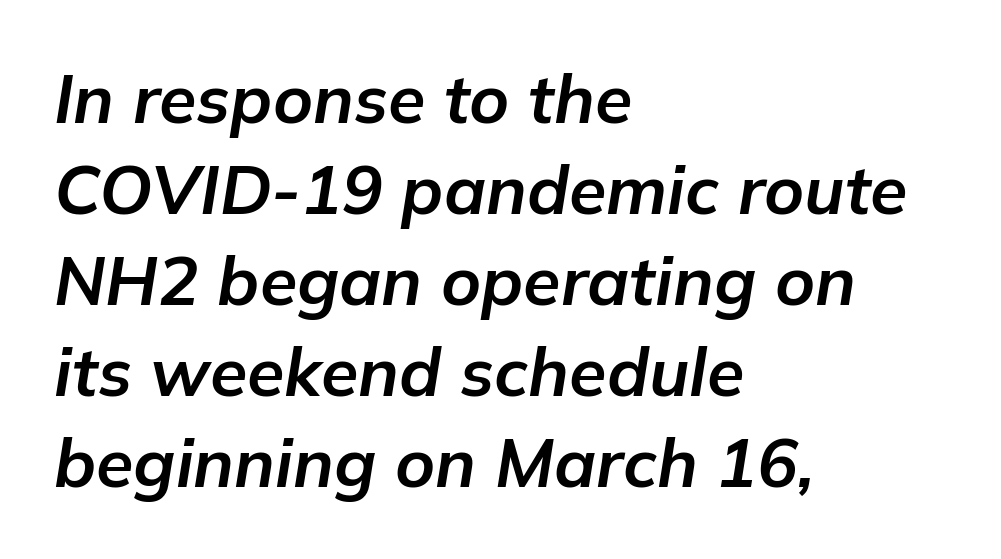
The image shows 68 px bold type, italic (leaning right); set left-aligned, normal line spacing (1.34x), normal letter spacing, not underlined; low stroke contrast and a medium x-height.
